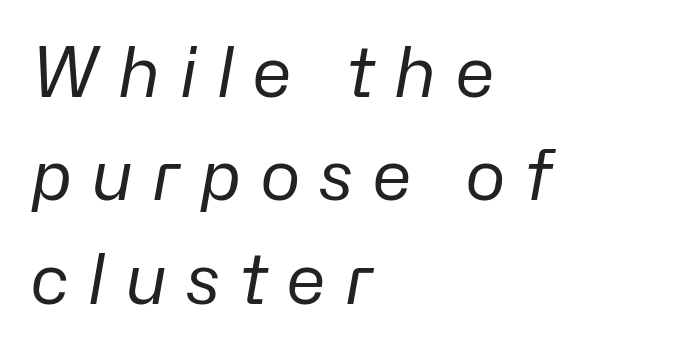
The image shows 69 px regular-weight type, italic (leaning right); set left-aligned, normal line spacing (1.5x), unusually wide letter spacing (+0.26 em), not underlined; low stroke contrast and a medium x-height.
